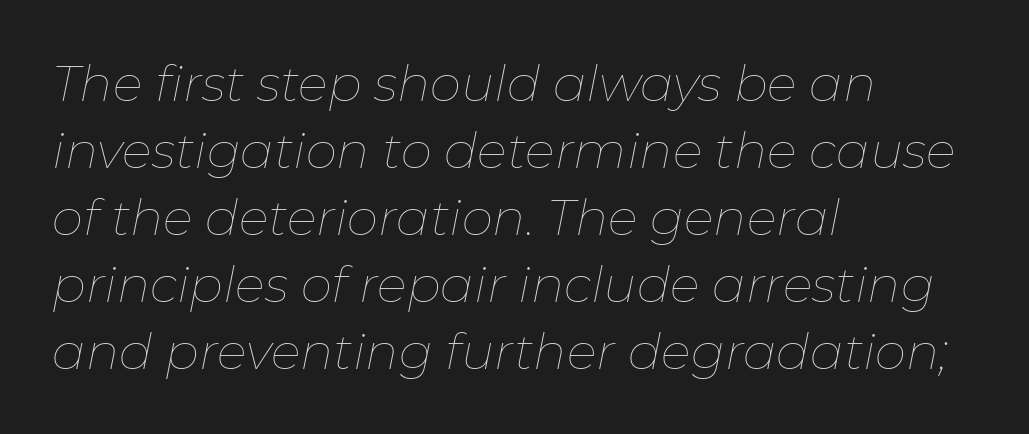
Q: Is the text bold? A: No.
Q: Is the text italic (slanted)? A: Yes, it leans right by about 11 degrees.
Q: Is the text underlined? A: No.
Q: How is the paragraph aligned? A: Left-aligned.
Q: Is the spacing between letters normal or unusually wide? A: Normal.
Q: Is the spacing between lines tight, normal or loose? A: Normal.
Q: Width (condensed, normal, or wide)? A: Normal.
Q: Stroke contrast? A: Low.
Q: x-height? A: Medium.
Q: Monospaced? A: No.
